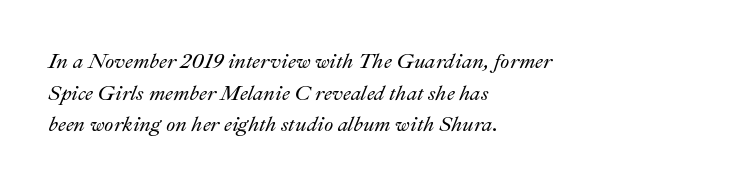
The image shows 21 px text type, italic (leaning right); set left-aligned, normal line spacing (1.51x), normal letter spacing, not underlined.
